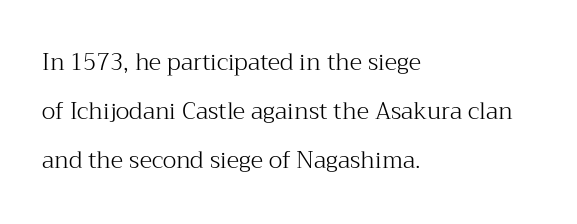
{"italic": "no", "bold": "no", "underline": "no", "align": "left", "line_spacing": "loose", "line_spacing_ratio": 2.14, "letter_spacing": "normal", "letter_spacing_em": 0.0, "glyph_px": 23}
